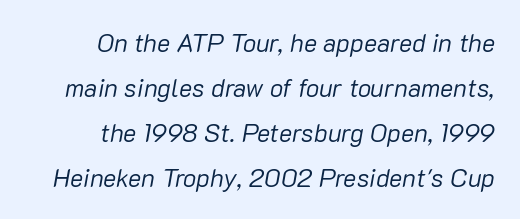
{"italic": "yes", "lean": "right", "slant_degrees": 10, "bold": "no", "underline": "no", "align": "right", "line_spacing_ratio": 1.8, "letter_spacing": "normal", "letter_spacing_em": 0.0, "glyph_px": 25}
